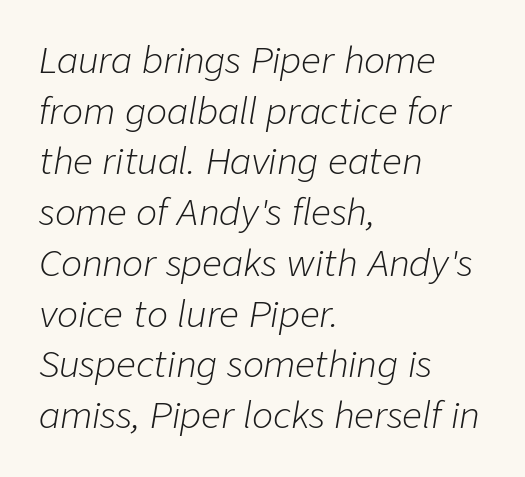
{"italic": "yes", "lean": "right", "slant_degrees": 9, "bold": "no", "weight": "light", "width": "normal", "stroke_contrast": "low", "x_height": "medium", "monospaced": "no", "underline": "no", "align": "left", "line_spacing": "normal", "line_spacing_ratio": 1.45, "letter_spacing": "normal", "letter_spacing_em": 0.0, "glyph_px": 35}
